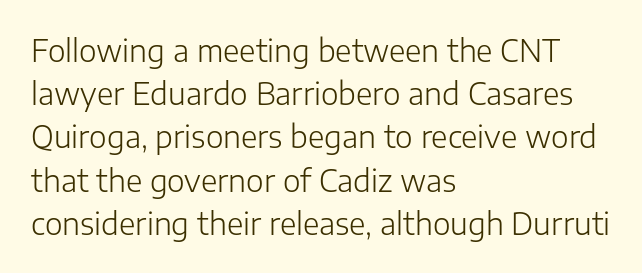
The space beneath each line is pristine and unruled. The lines in this sample share a left origin and differ only in where they stop. The letters stand upright; this is a roman face. Is there much room between lines? A standard amount, neither cramped nor airy. Observe the ordinary spacing: letters are neighbours, not strangers. These lines are composed in type without serifs.
